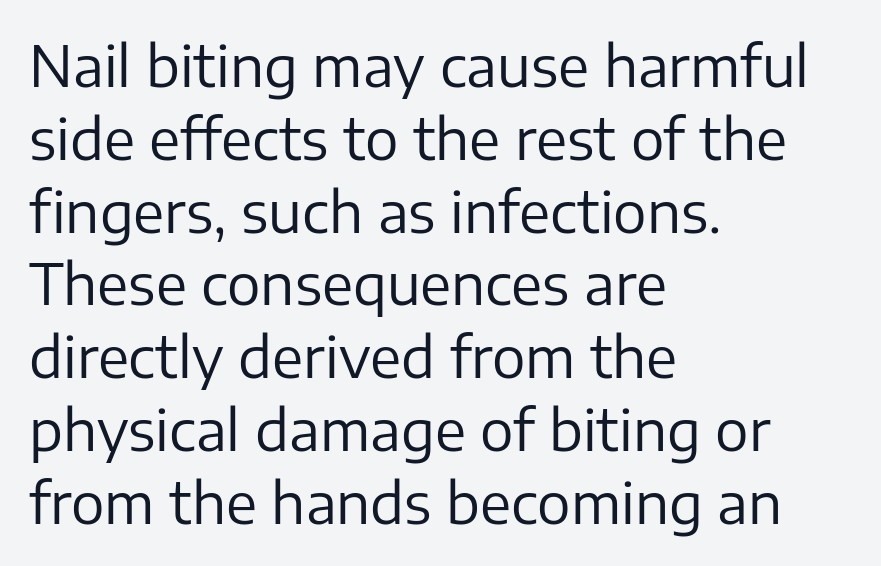
The gap between lines stays unmarked. Does the type have serifs? No, each stem ends abruptly. This sample uses plain, unmodified letter spacing. The rows are spaced the way most documents space them. Bold? No — there's no thickening of the strokes.
